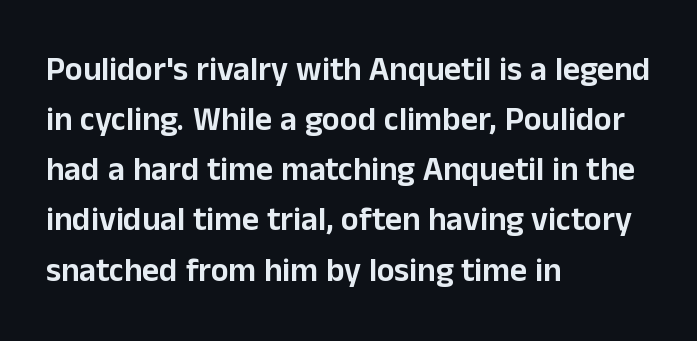
{"serif": "no", "italic": "no", "width": "normal", "stroke_contrast": "low", "x_height": "medium", "monospaced": "no", "underline": "no", "align": "left", "line_spacing": "normal", "line_spacing_ratio": 1.52, "letter_spacing": "normal", "letter_spacing_em": 0.0, "glyph_px": 33}
